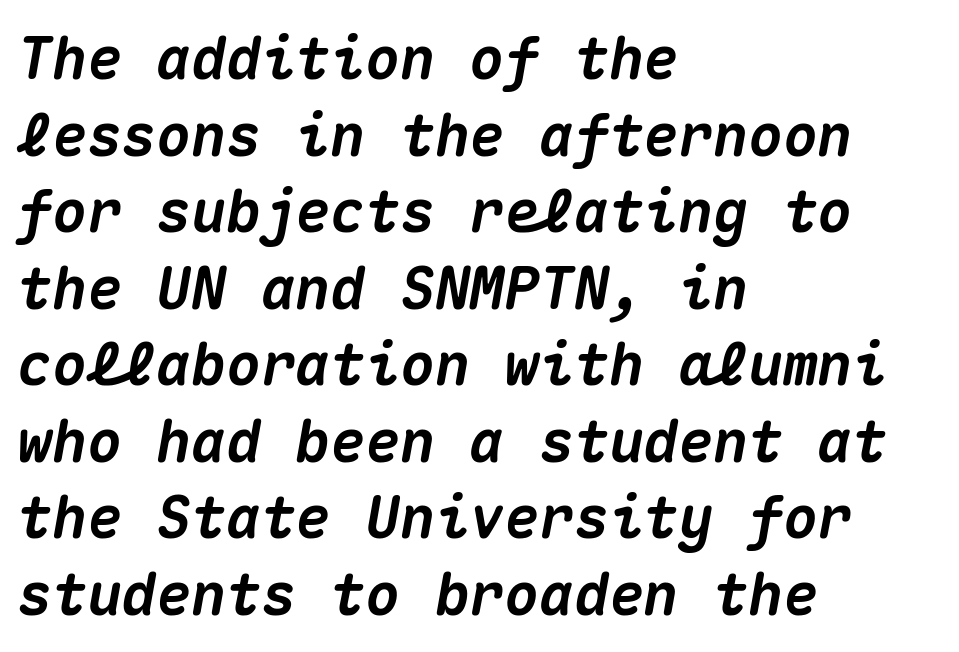
The image shows 58 px heavy type, italic (leaning right), monospaced; set left-aligned, normal line spacing (1.32x), normal letter spacing, not underlined; medium stroke contrast and a medium x-height.
